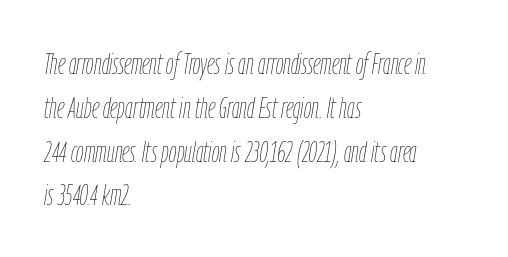
Q: Is the text bold? A: No.
Q: Is the text italic (slanted)? A: Yes, it leans right by about 9 degrees.
Q: Is the text underlined? A: No.
Q: How is the paragraph aligned? A: Left-aligned.
Q: Is the spacing between letters normal or unusually wide? A: Normal.
Q: Is the spacing between lines tight, normal or loose? A: Normal.
Q: Width (condensed, normal, or wide)? A: Condensed.
Q: Stroke contrast? A: Low.
Q: x-height? A: Medium.
Q: Monospaced? A: No.
